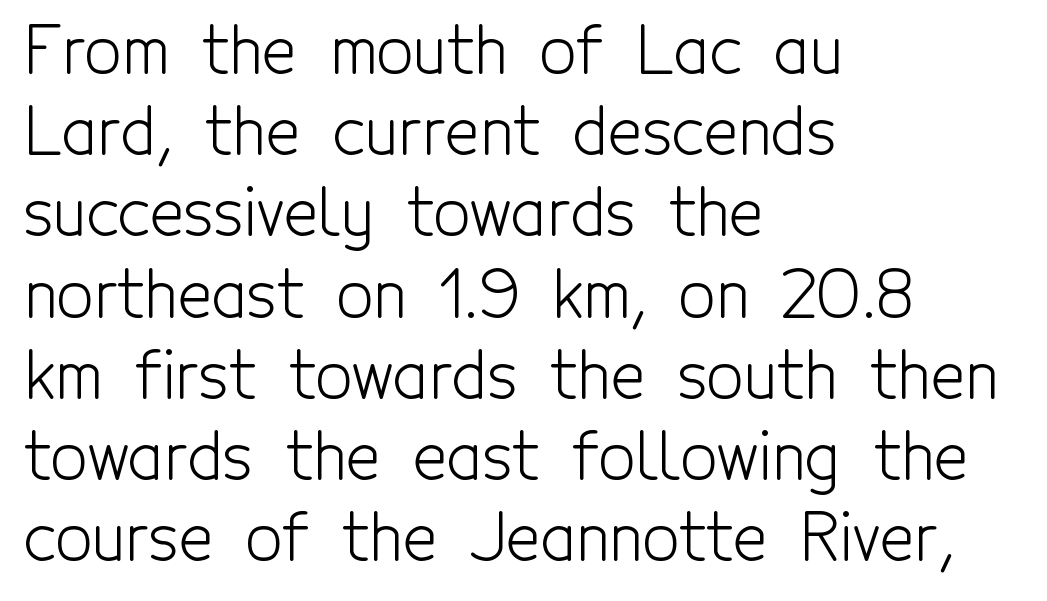
Q: Is the text bold? A: No.
Q: Is the text italic (slanted)? A: No, it is upright.
Q: Is the typeface a serif or a sans-serif typeface? A: Sans-serif.
Q: Is the text underlined? A: No.
Q: How is the paragraph aligned? A: Left-aligned.
Q: Is the spacing between letters normal or unusually wide? A: Normal.
Q: Is the spacing between lines tight, normal or loose? A: Normal.
Q: Width (condensed, normal, or wide)? A: Condensed.
Q: x-height? A: Medium.
Q: Monospaced? A: No.
